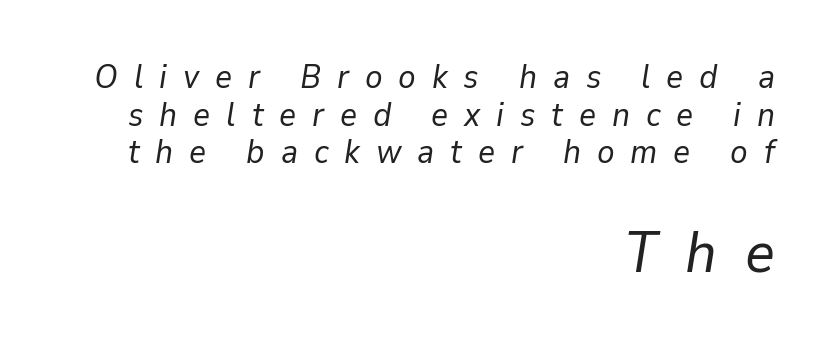
Q: Is the text bold? A: No.
Q: Is the text italic (slanted)? A: Yes, it leans right by about 9 degrees.
Q: Is the text underlined? A: No.
Q: How is the paragraph aligned? A: Right-aligned.
Q: Is the spacing between letters normal or unusually wide? A: Unusually wide.
Q: Is the spacing between lines tight, normal or loose? A: Tight.
Q: Which block of text is set in a larger size, the first (top) or the second (bottom)? A: The second (bottom) one.
Q: Width (condensed, normal, or wide)? A: Normal.
Q: Stroke contrast? A: Low.
Q: x-height? A: Medium.
Q: Monospaced? A: No.
